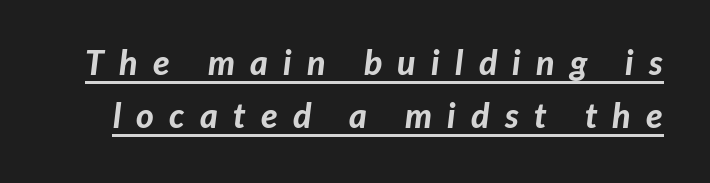
{"italic": "yes", "lean": "right", "slant_degrees": 7, "bold": "yes", "weight": "bold", "width": "normal", "stroke_contrast": "low", "x_height": "medium", "monospaced": "no", "underline": "yes", "line_spacing": "normal", "line_spacing_ratio": 1.56, "letter_spacing": "wide", "letter_spacing_em": 0.45, "glyph_px": 34}
